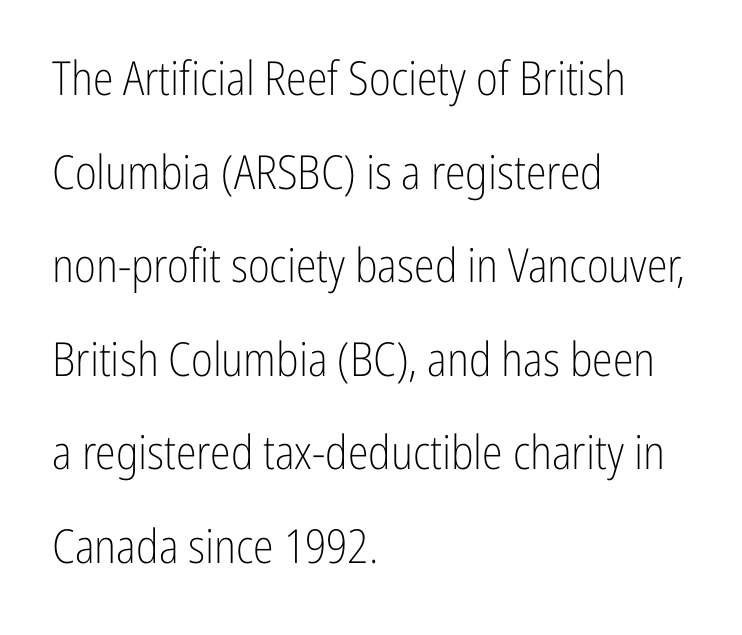
The image shows 47 px light, condensed sans-serif type, upright; set left-aligned, loose line spacing (1.99x), normal letter spacing, not underlined; low stroke contrast and a medium x-height.
